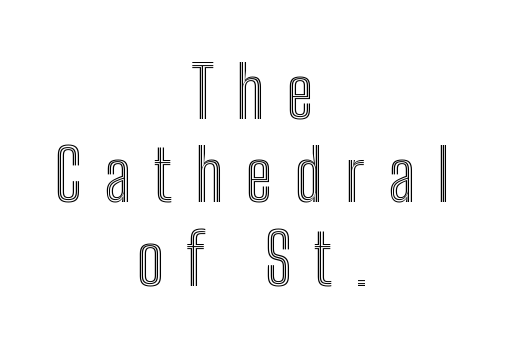
{"italic": "no", "width": "condensed", "x_height": "medium", "monospaced": "no", "underline": "no", "align": "center", "line_spacing_ratio": 1.19, "letter_spacing": "wide", "letter_spacing_em": 0.32, "glyph_px": 70}
